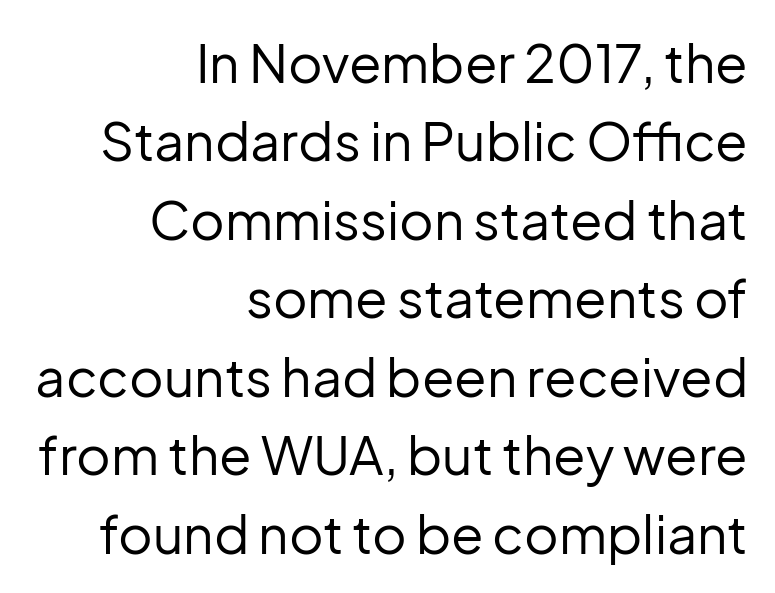
The image shows 53 px regular-weight sans-serif type, upright; set right-aligned, normal line spacing (1.48x), normal letter spacing, not underlined; low stroke contrast and a medium x-height.
